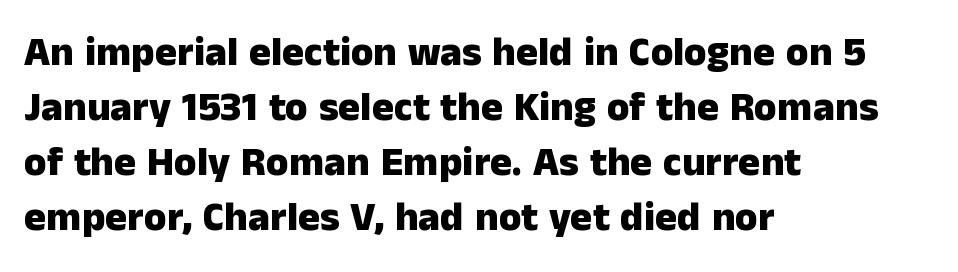
{"serif": "no", "italic": "no", "bold": "yes", "weight": "heavy", "width": "normal", "stroke_contrast": "low", "x_height": "medium", "monospaced": "no", "underline": "no", "align": "left", "line_spacing": "normal", "line_spacing_ratio": 1.34, "letter_spacing": "normal", "letter_spacing_em": 0.0, "glyph_px": 41}
